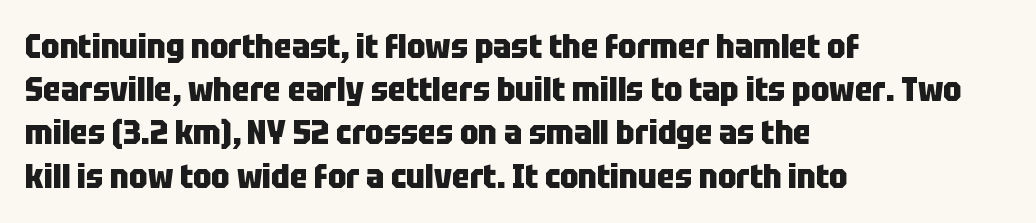
The image shows 33 px heavy, condensed sans-serif type, upright; set left-aligned, normal line spacing (1.31x), normal letter spacing, not underlined; low stroke contrast and a large x-height.
